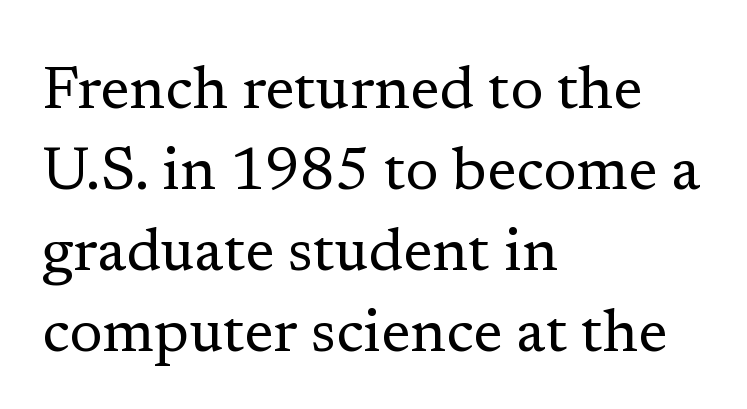
Q: Is the text bold? A: No.
Q: Is the text italic (slanted)? A: No, it is upright.
Q: Is the typeface a serif or a sans-serif typeface? A: Serif.
Q: Is the text underlined? A: No.
Q: How is the paragraph aligned? A: Left-aligned.
Q: Is the spacing between letters normal or unusually wide? A: Normal.
Q: Is the spacing between lines tight, normal or loose? A: Normal.
Q: Width (condensed, normal, or wide)? A: Normal.
Q: Stroke contrast? A: Low.
Q: x-height? A: Medium.
Q: Monospaced? A: No.
